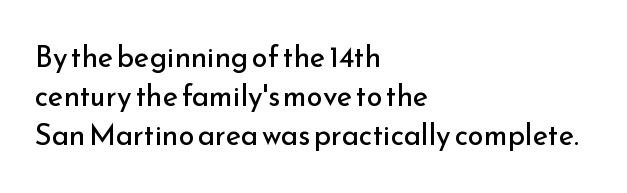
{"serif": "no", "italic": "no", "bold": "no", "weight": "regular", "width": "normal", "stroke_contrast": "low", "x_height": "small", "monospaced": "no", "underline": "no", "align": "left", "line_spacing": "normal", "line_spacing_ratio": 1.35, "letter_spacing": "normal", "letter_spacing_em": 0.0, "glyph_px": 29}
